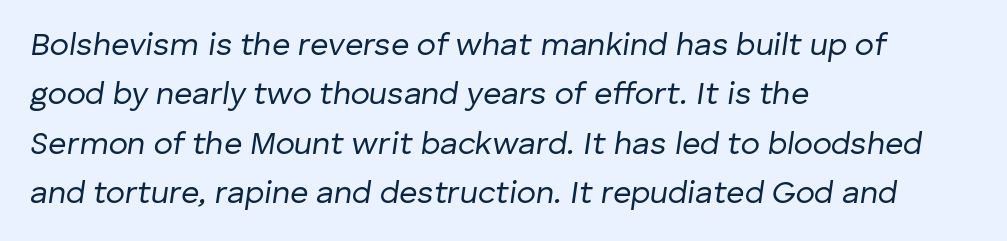
{"italic": "yes", "lean": "right", "slant_degrees": 8, "bold": "no", "weight": "regular", "width": "normal", "stroke_contrast": "low", "x_height": "medium", "monospaced": "no", "underline": "no", "align": "left", "line_spacing": "normal", "line_spacing_ratio": 1.54, "letter_spacing": "normal", "letter_spacing_em": 0.0, "glyph_px": 32}
